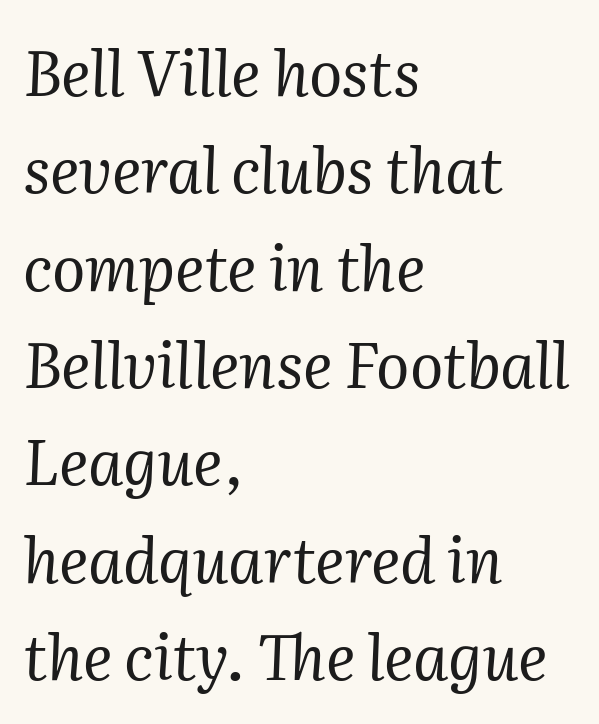
Is the stroke heavy? The answer is a plain regular-or-lighter. The paragraph has a hard left edge and a soft right edge. Looks like regular typesetting: each glyph gets only the width it needs. Slant detected: the letters are inclined. Type without underlining. Leading: standard.
